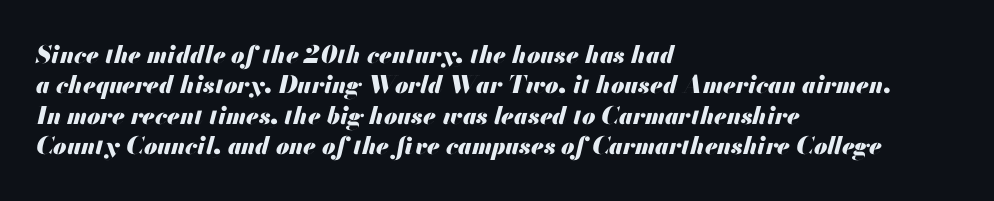
{"italic": "yes", "lean": "right", "slant_degrees": 13, "bold": "yes", "underline": "no", "align": "left", "line_spacing": "normal", "line_spacing_ratio": 1.27, "letter_spacing": "normal", "letter_spacing_em": 0.0, "glyph_px": 24}
